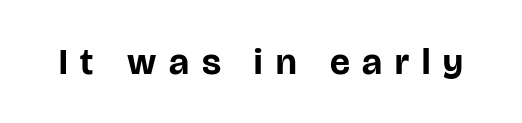
The image shows 37 px bold sans-serif type, upright; set unusually wide letter spacing (+0.35 em), not underlined; low stroke contrast and a large x-height.
